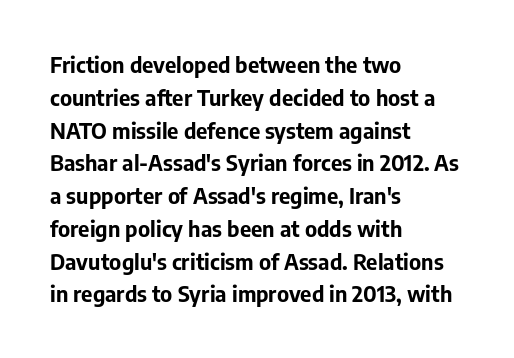
{"italic": "no", "bold": "yes", "underline": "no", "align": "left", "line_spacing": "normal", "line_spacing_ratio": 1.49, "letter_spacing": "normal", "letter_spacing_em": 0.0, "glyph_px": 22}
